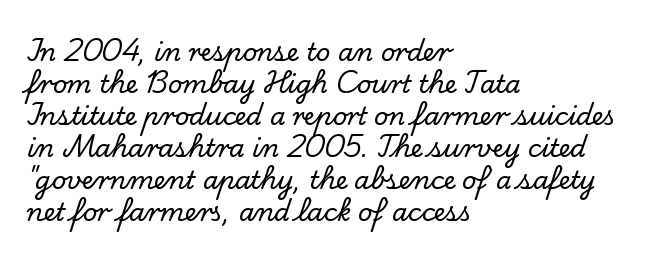
Q: Is the text italic (slanted)? A: Yes.
Q: Is the text underlined? A: No.
Q: How is the paragraph aligned? A: Left-aligned.
Q: Is the spacing between letters normal or unusually wide? A: Normal.
Q: Is the spacing between lines tight, normal or loose? A: Normal.
